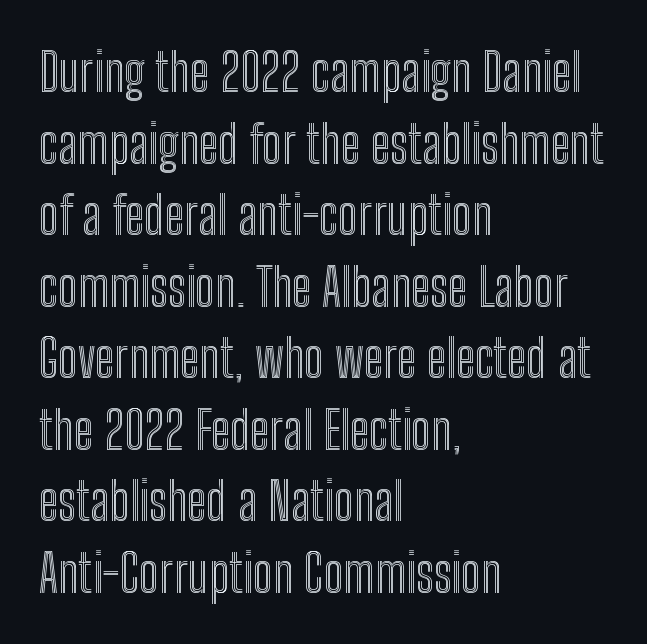
This sample has the flowing, uneven cadence of proportional lettering. Descender tails drop into unmarked territory. Italic? Not at all — the glyphs are vertical. The lines in this sample share a left origin and differ only in where they stop. The leading is moderate, giving the passage an even texture. Standard letterfit; no display-style spreading of the glyphs.
